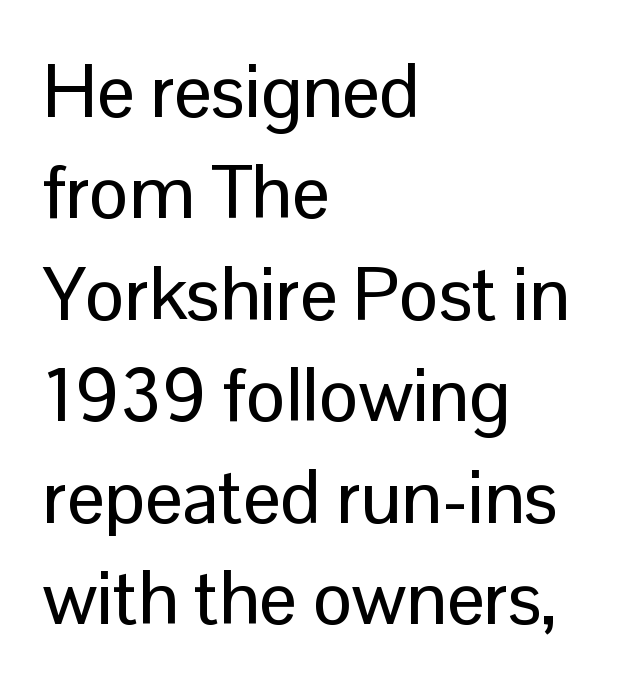
{"serif": "no", "italic": "no", "width": "normal", "stroke_contrast": "low", "x_height": "medium", "monospaced": "no", "underline": "no", "align": "left", "line_spacing": "normal", "line_spacing_ratio": 1.37, "letter_spacing": "normal", "letter_spacing_em": 0.0, "glyph_px": 74}
